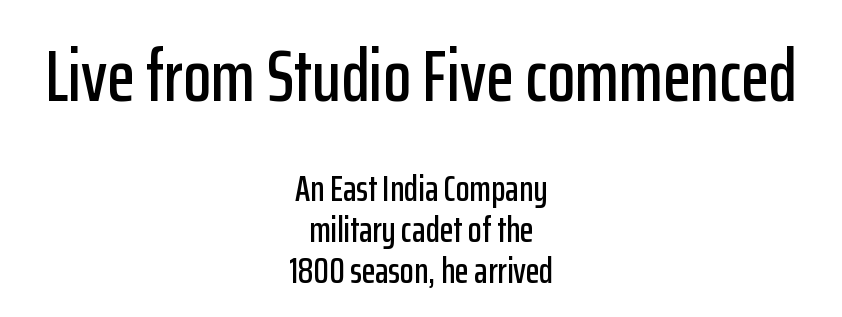
Q: Is the text italic (slanted)? A: No, it is upright.
Q: Is the typeface a serif or a sans-serif typeface? A: Sans-serif.
Q: Is the text underlined? A: No.
Q: How is the paragraph aligned? A: Centered.
Q: Is the spacing between letters normal or unusually wide? A: Normal.
Q: Is the spacing between lines tight, normal or loose? A: Tight.
Q: Which block of text is set in a larger size, the first (top) or the second (bottom)? A: The first (top) one.
Q: Width (condensed, normal, or wide)? A: Condensed.
Q: Stroke contrast? A: Low.
Q: x-height? A: Medium.
Q: Monospaced? A: No.
